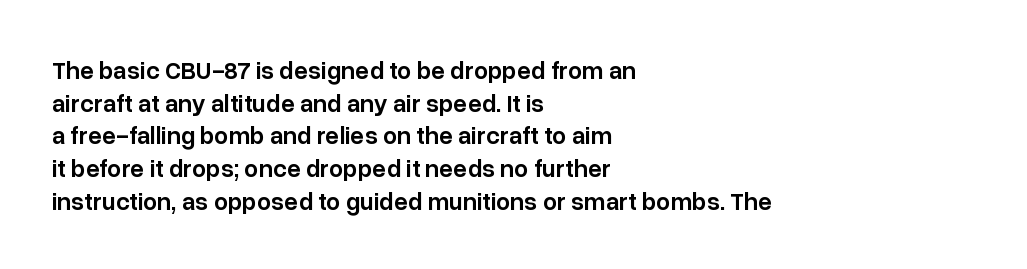
Q: Is the text bold? A: Semi-bold.
Q: Is the text italic (slanted)? A: No, it is upright.
Q: Is the text underlined? A: No.
Q: How is the paragraph aligned? A: Left-aligned.
Q: Is the spacing between letters normal or unusually wide? A: Normal.
Q: Is the spacing between lines tight, normal or loose? A: Normal.
